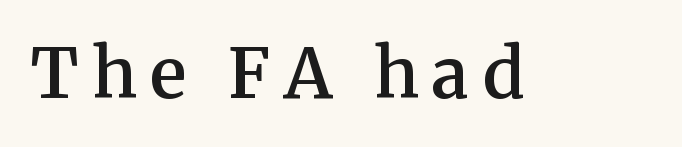
{"serif": "yes", "italic": "no", "bold": "semi", "weight": "semibold", "width": "normal", "stroke_contrast": "medium", "x_height": "medium", "monospaced": "no", "underline": "no", "glyph_px": 69}
